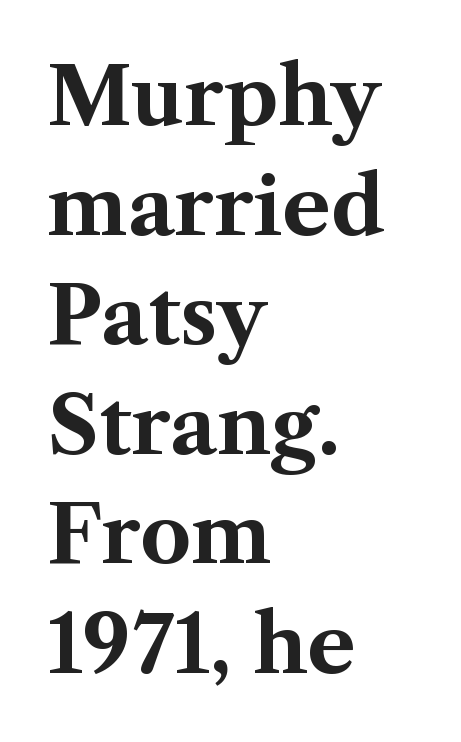
{"serif": "yes", "italic": "no", "bold": "yes", "weight": "bold", "width": "normal", "stroke_contrast": "medium", "x_height": "medium", "monospaced": "no", "underline": "no", "align": "left", "line_spacing": "normal", "line_spacing_ratio": 1.37, "letter_spacing": "normal", "letter_spacing_em": 0.0, "glyph_px": 80}
